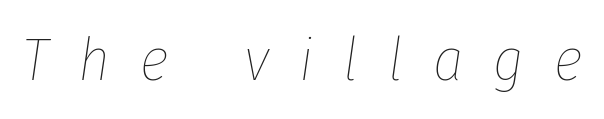
Q: Is the text bold? A: No.
Q: Is the text italic (slanted)? A: Yes, it leans right by about 8 degrees.
Q: Is the text underlined? A: No.
Q: Is the spacing between letters normal or unusually wide? A: Unusually wide.
Q: Width (condensed, normal, or wide)? A: Condensed.
Q: Stroke contrast? A: Low.
Q: x-height? A: Medium.
Q: Monospaced? A: No.
